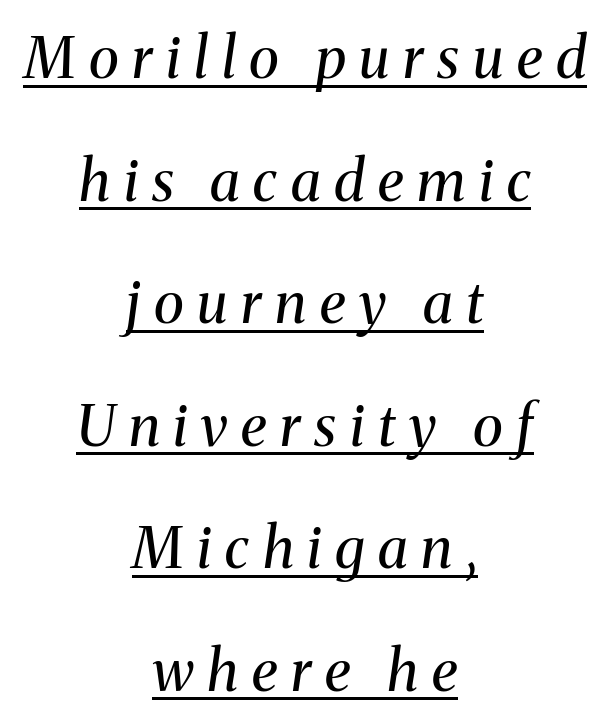
Visually the block forms a symmetrical silhouette, jagged on both flanks. Here the glyphs are tracked loosely, breaking word shapes into spaced letters. This sample has the flowing, uneven cadence of proportional lettering. This is oblique type, the kind used for emphasis or titles. Each letter's strokes conclude with small projecting serifs. The leading is generous, giving the passage an open texture.
